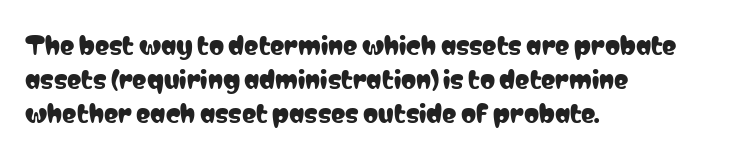
{"italic": "no", "underline": "no", "align": "left", "line_spacing": "normal", "line_spacing_ratio": 1.41, "letter_spacing": "normal", "letter_spacing_em": 0.0, "glyph_px": 24}
